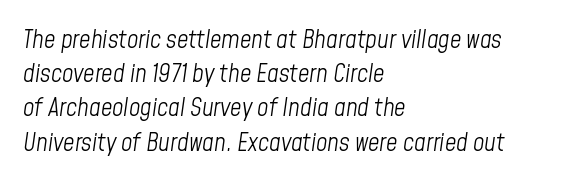
The image shows 25 px text type, italic (leaning right); set left-aligned, normal line spacing (1.37x), normal letter spacing, not underlined.
